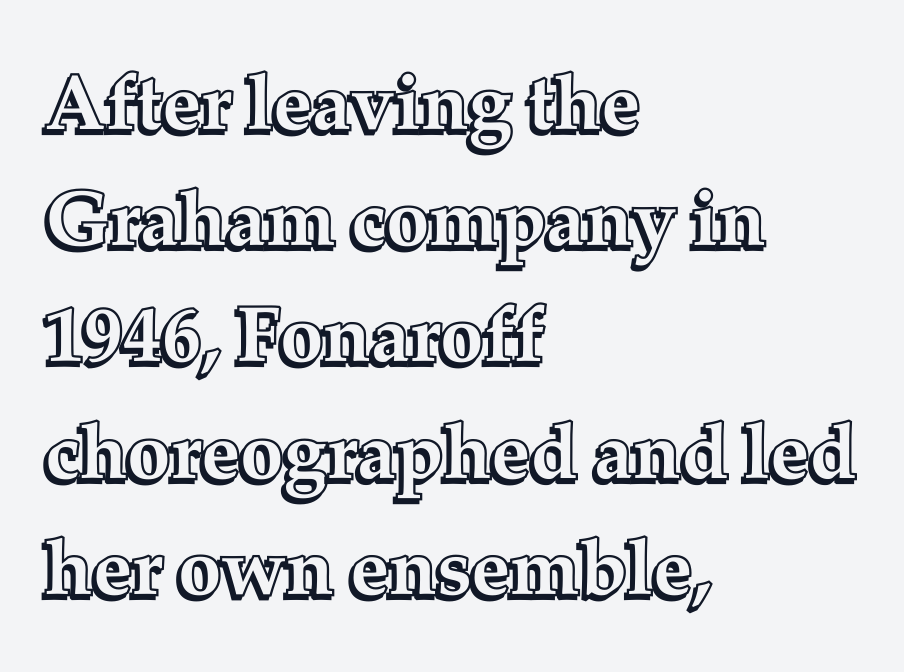
The image shows 78 px text type, upright; set left-aligned, normal line spacing (1.49x), normal letter spacing, not underlined; a medium x-height.
